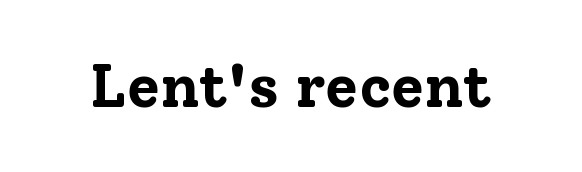
The image shows 60 px bold serif type, upright; set normal letter spacing, not underlined; low stroke contrast and a medium x-height.
